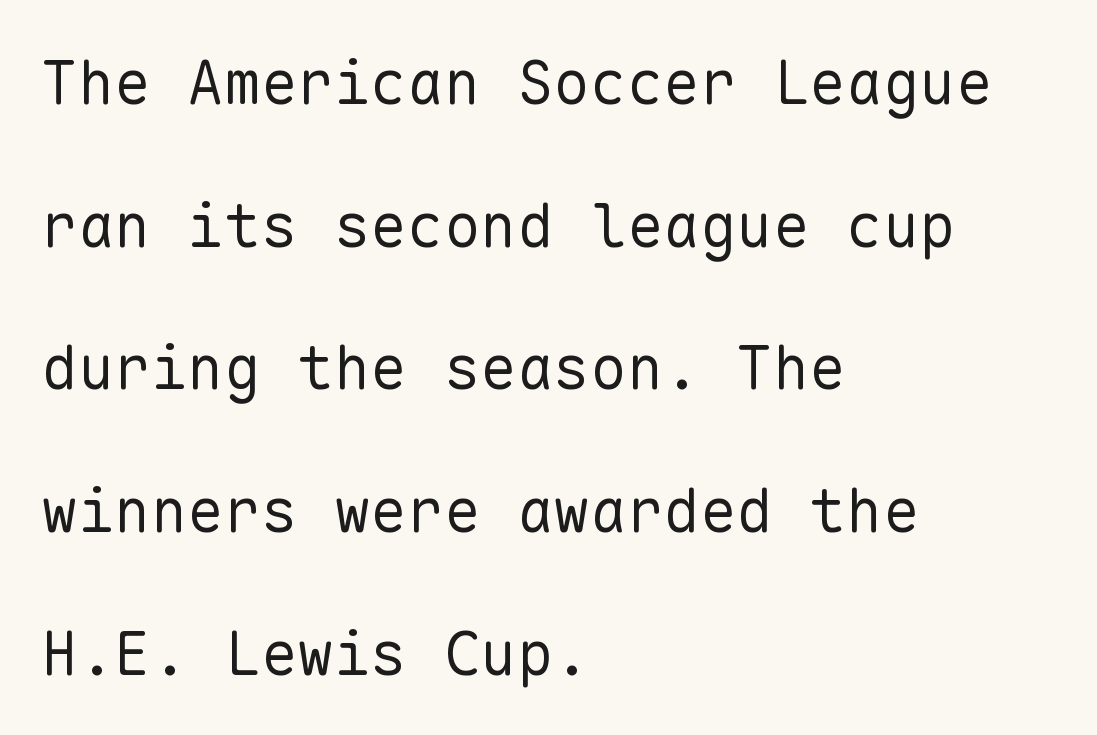
{"serif": "no", "italic": "no", "bold": "no", "weight": "regular", "width": "normal", "stroke_contrast": "low", "x_height": "medium", "monospaced": "yes", "underline": "no", "align": "left", "line_spacing": "loose", "line_spacing_ratio": 2.34, "letter_spacing": "normal", "letter_spacing_em": 0.0, "glyph_px": 61}
